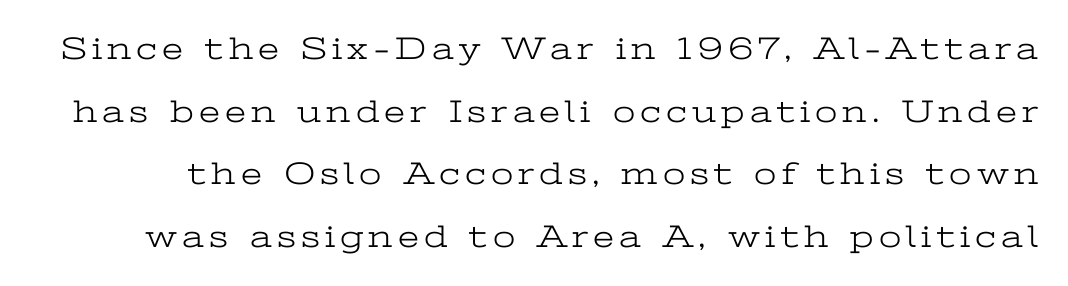
{"serif": "yes", "italic": "no", "bold": "no", "weight": "light", "width": "wide", "stroke_contrast": "low", "x_height": "medium", "monospaced": "no", "underline": "no", "line_spacing": "loose", "line_spacing_ratio": 1.96, "glyph_px": 32}
